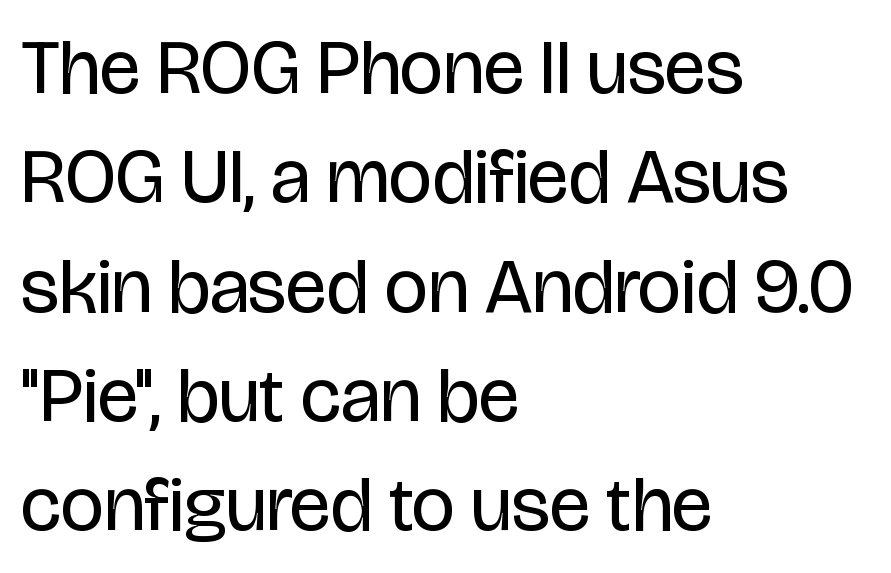
Q: Is the text bold? A: No.
Q: Is the text italic (slanted)? A: No, it is upright.
Q: Is the typeface a serif or a sans-serif typeface? A: Sans-serif.
Q: Is the text underlined? A: No.
Q: How is the paragraph aligned? A: Left-aligned.
Q: Is the spacing between letters normal or unusually wide? A: Normal.
Q: Is the spacing between lines tight, normal or loose? A: Normal.
Q: Width (condensed, normal, or wide)? A: Condensed.
Q: Stroke contrast? A: Low.
Q: x-height? A: Large.
Q: Monospaced? A: No.
